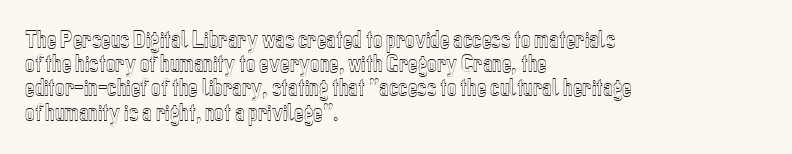
The image shows 20 px text type, upright; set left-aligned, line spacing 1.21x, normal letter spacing, not underlined.
